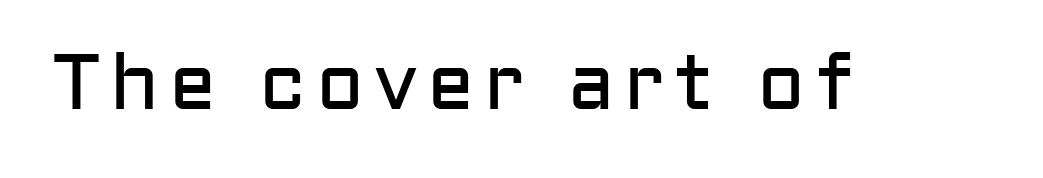
{"serif": "no", "italic": "no", "bold": "no", "weight": "regular", "width": "normal", "stroke_contrast": "low", "x_height": "medium", "monospaced": "no", "underline": "no", "glyph_px": 79}
